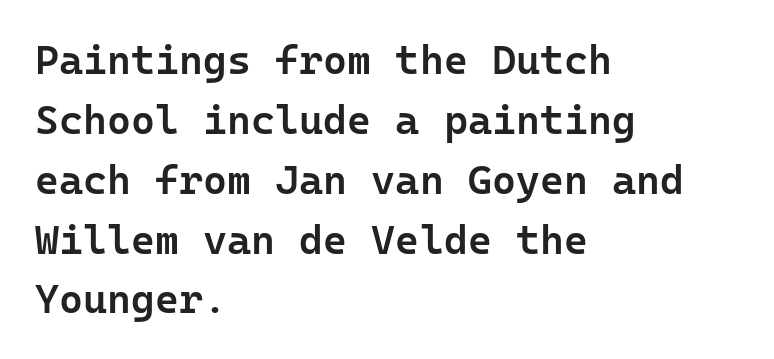
Layout note: lines flush left. Here the glyphs are tracked normally, forming tight word shapes. Every character sits straight up, as roman type does. The font is running at a semibold setting, under full bold.
